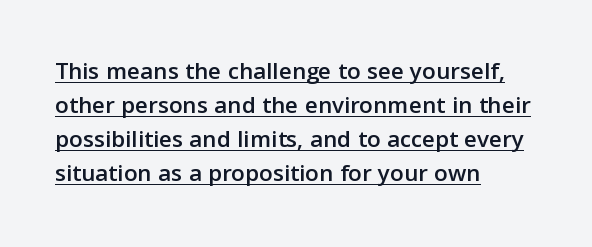
{"italic": "no", "underline": "yes", "align": "left", "line_spacing": "normal", "line_spacing_ratio": 1.36, "letter_spacing": "normal", "letter_spacing_em": 0.0, "glyph_px": 25}
